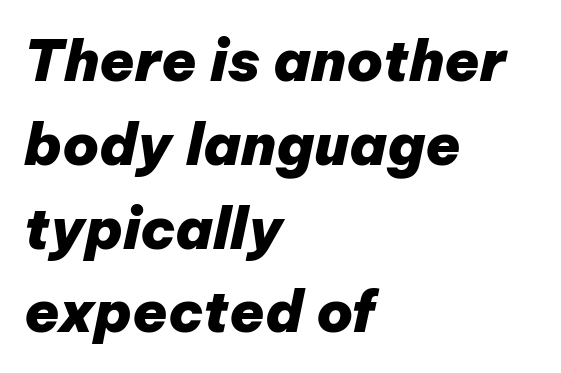
The whole block is typeset with a tilt. Short note: letters normally spaced. Proportional: the letters do not fall into vertical columns. The characters look thick and weighty, a clear bold. The compositor pushed each line to the left boundary.
